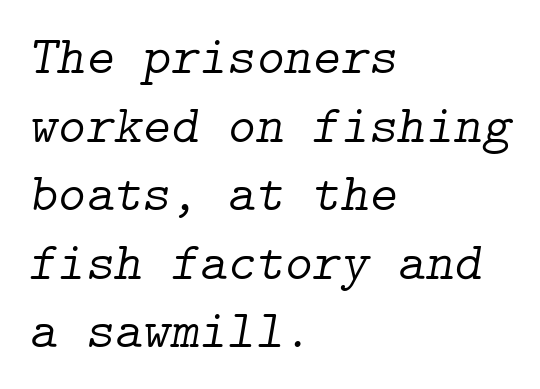
Words appear dense and cohesive because spacing is normal. What's the leading like? Ordinary, nothing unusual. Is this a heavy cut? Hardly; it is regular or lighter. Just letters on the line, the space beneath them empty.
